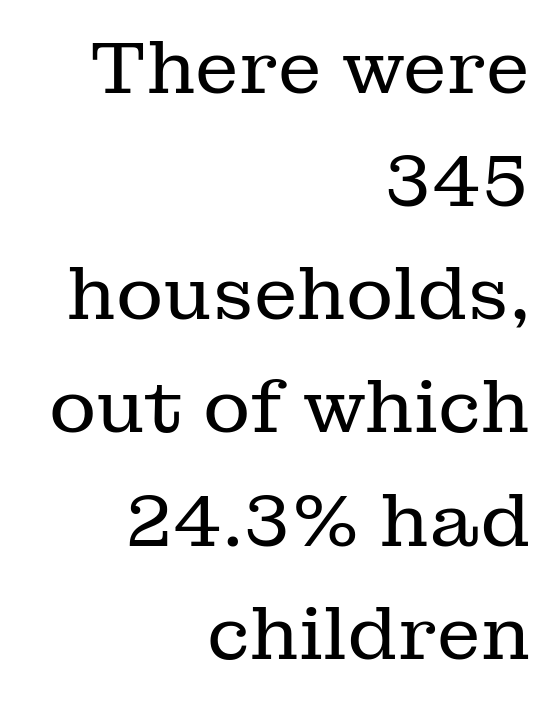
Q: Is the text bold? A: No.
Q: Is the text italic (slanted)? A: No, it is upright.
Q: Is the typeface a serif or a sans-serif typeface? A: Serif.
Q: Is the text underlined? A: No.
Q: How is the paragraph aligned? A: Right-aligned.
Q: Is the spacing between letters normal or unusually wide? A: Normal.
Q: Is the spacing between lines tight, normal or loose? A: Normal.
Q: Width (condensed, normal, or wide)? A: Normal.
Q: Stroke contrast? A: Low.
Q: x-height? A: Medium.
Q: Monospaced? A: No.
